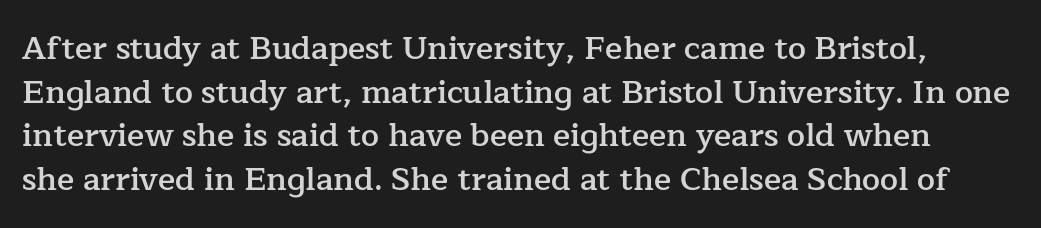
Old-style or modern, the face here clearly has serifs. The strip under each line holds only bare page. Character widths vary here, with narrow letters taking less room than wide ones. Style check: upright.
